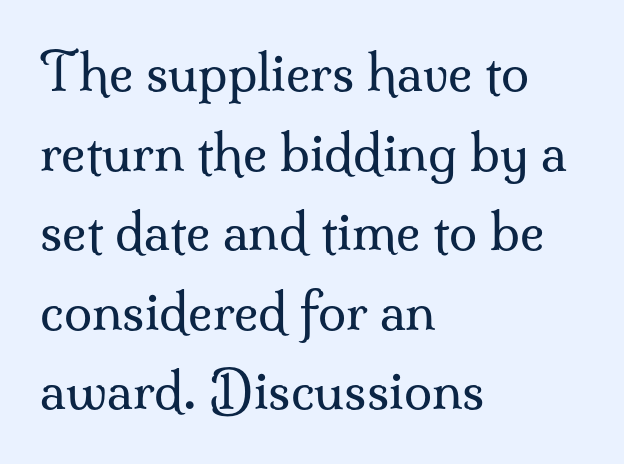
{"serif": "yes", "italic": "no", "bold": "no", "weight": "regular", "width": "normal", "stroke_contrast": "medium", "x_height": "small", "monospaced": "no", "underline": "no", "align": "left", "line_spacing": "normal", "line_spacing_ratio": 1.56, "letter_spacing": "normal", "letter_spacing_em": 0.0, "glyph_px": 51}
